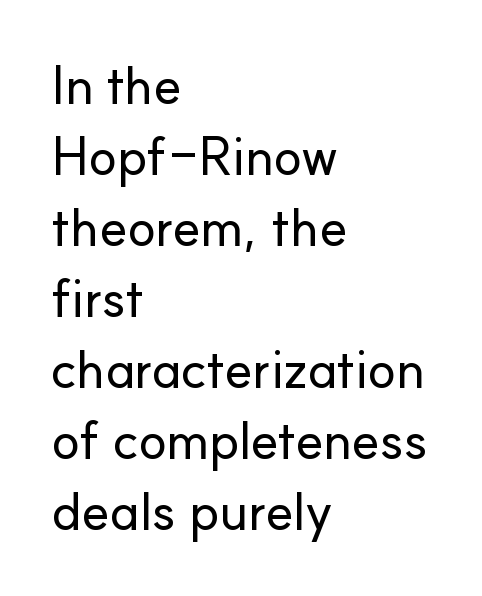
Summary of vertical rhythm: regular, with standard interline spacing. You can tell from the bare stems that sans-serif type was used. There is no visible air inserted between adjacent glyphs. Each letter keeps its own natural width here, so spacing adapts to shape. Nobody drew a line under any word here. Alignment: flush left.
